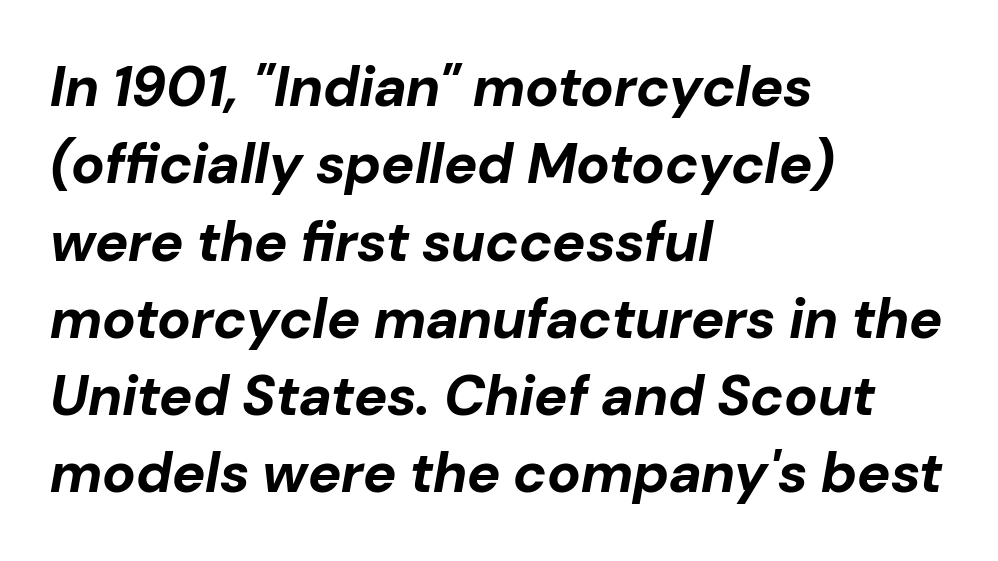
Is the type slanted? Yes — the strokes lean at a clear angle. This rendering uses left alignment, leaving the right contour irregular. How would I describe the line gaps? Plain and ordinary. Only glyphs here, with clear space below each row.
